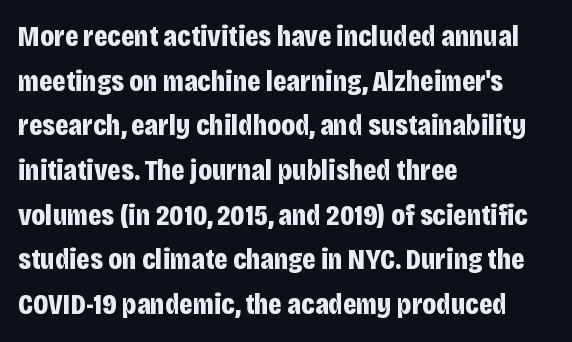
{"serif": "no", "italic": "no", "bold": "yes", "weight": "bold", "width": "condensed", "stroke_contrast": "low", "x_height": "large", "monospaced": "no", "underline": "no", "align": "left", "line_spacing": "normal", "line_spacing_ratio": 1.49, "letter_spacing": "normal", "letter_spacing_em": 0.0, "glyph_px": 30}
